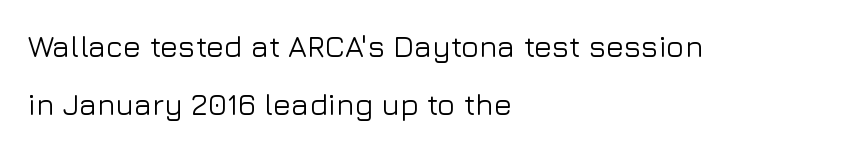
{"serif": "no", "italic": "no", "width": "normal", "stroke_contrast": "low", "x_height": "medium", "monospaced": "no", "underline": "no", "align": "left", "line_spacing": "loose", "line_spacing_ratio": 1.94, "letter_spacing": "normal", "letter_spacing_em": 0.0, "glyph_px": 30}
